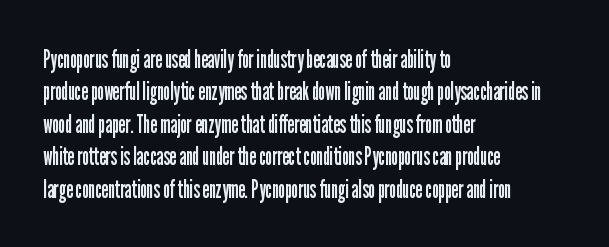
The words here are not underlined. Whoever set this chose a conventional vertical rhythm. Honestly, the letter spacing is just normal — you wouldn't notice it. Tall strokes in this sample are plumb rather than angled. Compared with a centered layout, this one pins lines to the left instead. The weight tops out at a normal text grade.
